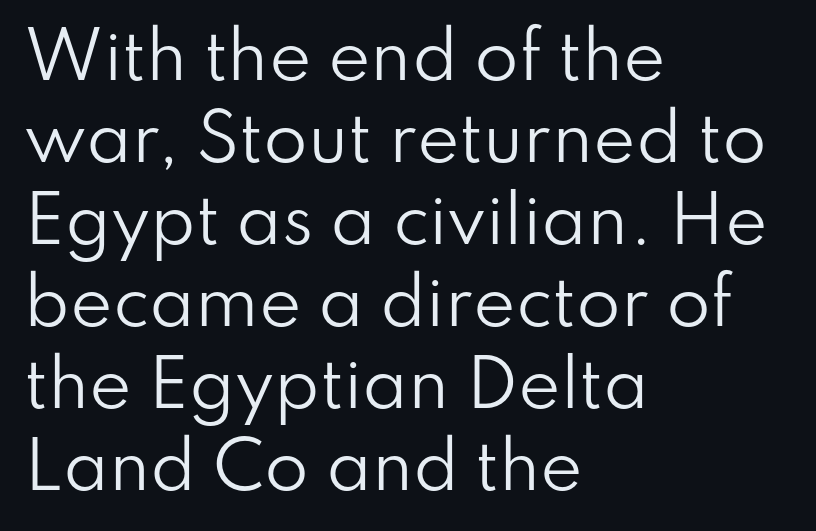
The image shows 64 px regular-weight sans-serif type, upright; set left-aligned, normal line spacing (1.28x), normal letter spacing, not underlined; low stroke contrast and a small x-height.
